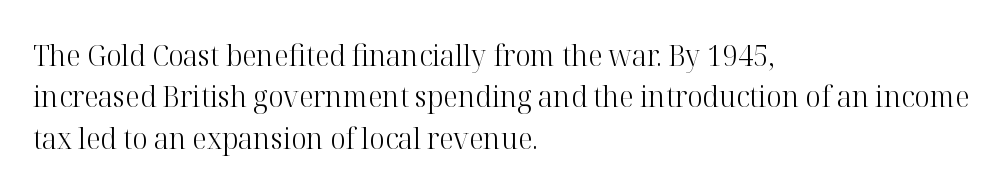
The image shows 30 px light serif type, upright; set left-aligned, normal line spacing (1.38x), normal letter spacing, not underlined; high stroke contrast and a medium x-height.
